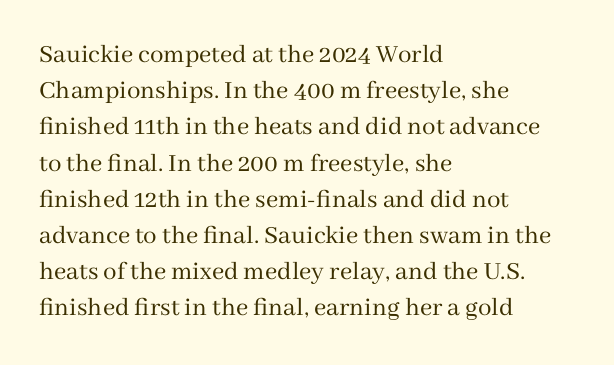
The image shows 27 px text type, upright; set left-aligned, normal line spacing (1.34x), normal letter spacing, not underlined.
